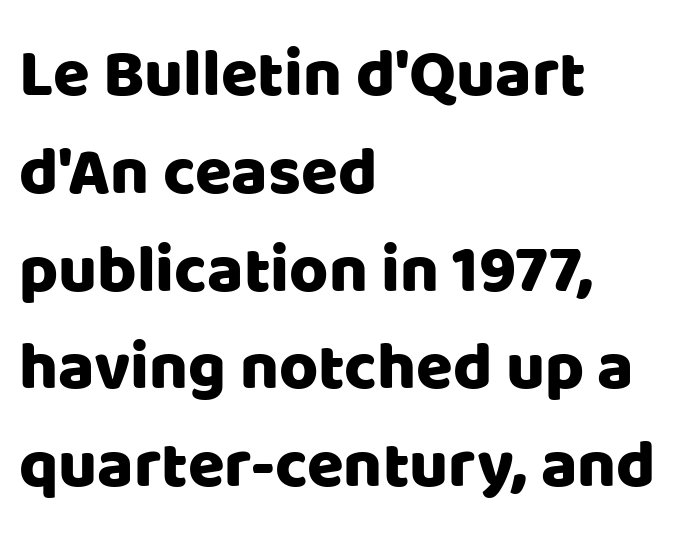
Q: Is the text italic (slanted)? A: No, it is upright.
Q: Is the typeface a serif or a sans-serif typeface? A: Sans-serif.
Q: Is the text underlined? A: No.
Q: How is the paragraph aligned? A: Left-aligned.
Q: Is the spacing between letters normal or unusually wide? A: Normal.
Q: Is the spacing between lines tight, normal or loose? A: Normal.
Q: Width (condensed, normal, or wide)? A: Normal.
Q: Stroke contrast? A: Low.
Q: x-height? A: Large.
Q: Monospaced? A: No.
